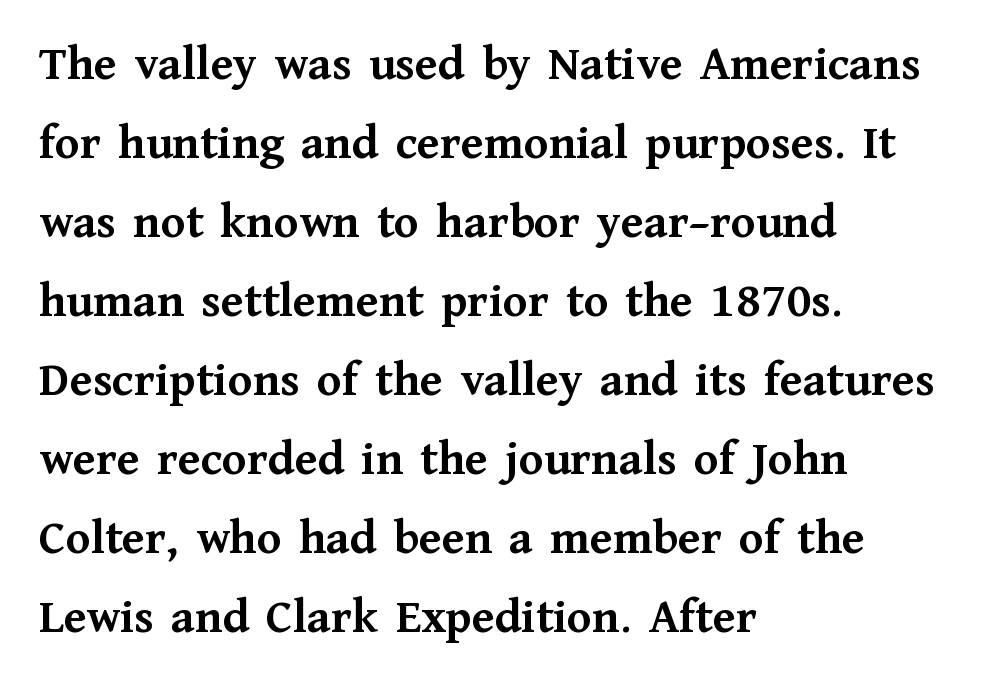
{"serif": "yes", "italic": "no", "bold": "yes", "weight": "semibold", "width": "normal", "stroke_contrast": "medium", "x_height": "medium", "monospaced": "no", "underline": "no", "align": "left", "line_spacing": "normal", "line_spacing_ratio": 1.58, "letter_spacing": "normal", "letter_spacing_em": 0.0, "glyph_px": 50}
